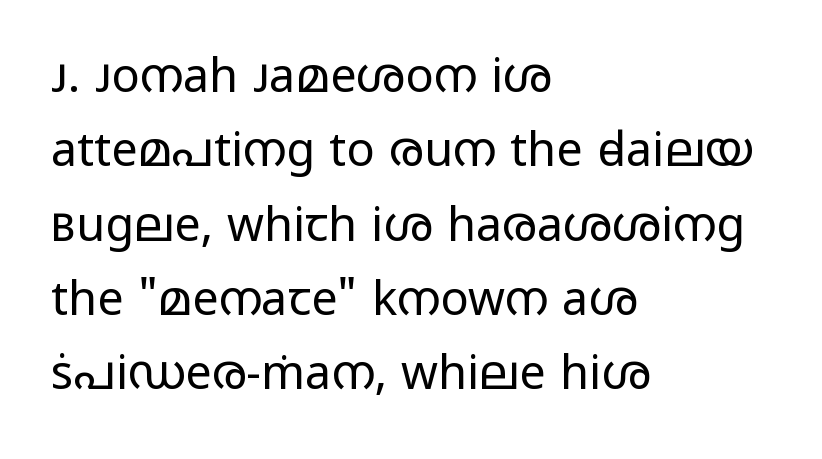
Q: Is the text bold? A: No.
Q: Is the text italic (slanted)? A: No, it is upright.
Q: Is the typeface a serif or a sans-serif typeface? A: Sans-serif.
Q: Is the text underlined? A: No.
Q: How is the paragraph aligned? A: Left-aligned.
Q: Is the spacing between letters normal or unusually wide? A: Normal.
Q: Is the spacing between lines tight, normal or loose? A: Normal.
Q: Width (condensed, normal, or wide)? A: Wide.
Q: Stroke contrast? A: Low.
Q: x-height? A: Medium.
Q: Monospaced? A: No.
